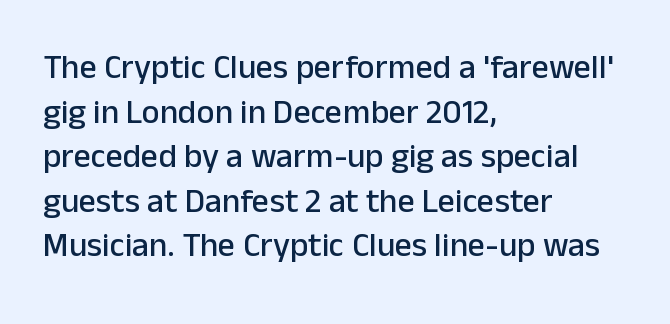
{"serif": "no", "italic": "no", "width": "normal", "stroke_contrast": "low", "x_height": "medium", "monospaced": "no", "underline": "no", "align": "left", "line_spacing": "normal", "line_spacing_ratio": 1.31, "letter_spacing": "normal", "letter_spacing_em": 0.0, "glyph_px": 34}
